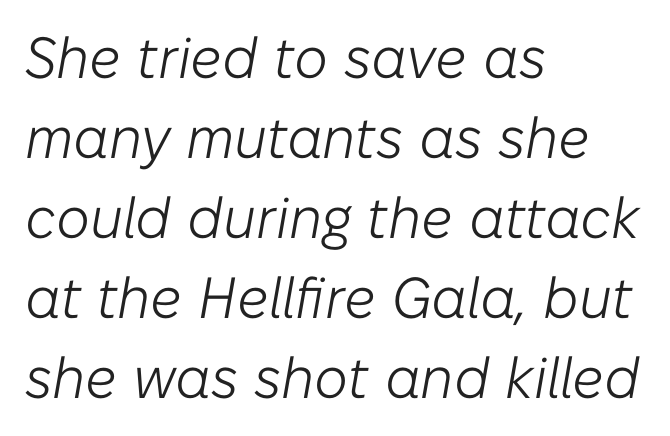
The image shows 58 px light type, italic (leaning right); set left-aligned, normal line spacing (1.38x), normal letter spacing, not underlined; low stroke contrast and a medium x-height.
